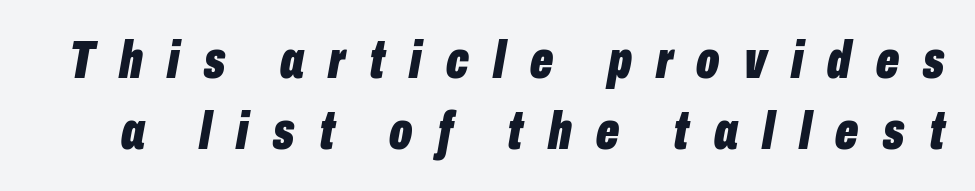
How would I describe the line gaps? Plain and ordinary. Tall strokes in this sample are angled rather than plumb. Students, this is bold: see how much ink each stroke carries. Each letter keeps its own natural width here, so spacing adapts to shape. The strip under each line holds only bare page.
